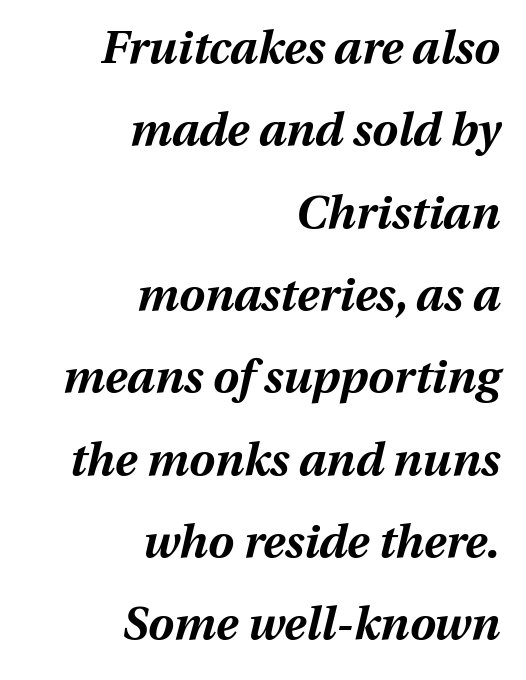
Yep, that's italic — everything's leaning. You could call the tracking neutral — neither tight nor loose. Typographic density is high because the face is bold. Character widths vary here, with narrow letters taking less room than wide ones. Right-aligned paragraph, ragged on the left. Just letters on the line, the space beneath them empty.
